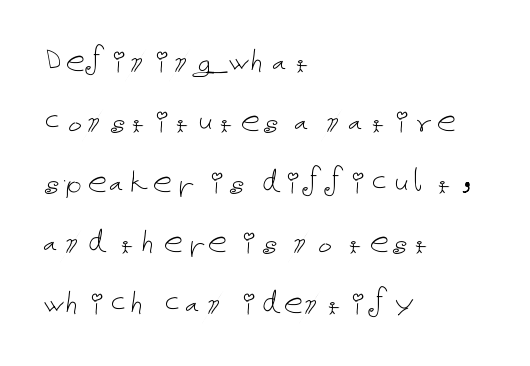
{"italic": "no", "bold": "no", "weight": "thin", "width": "normal", "stroke_contrast": "low", "x_height": "medium", "underline": "no", "align": "left", "line_spacing": "normal", "line_spacing_ratio": 1.55, "letter_spacing": "normal", "letter_spacing_em": 0.0, "glyph_px": 39}
